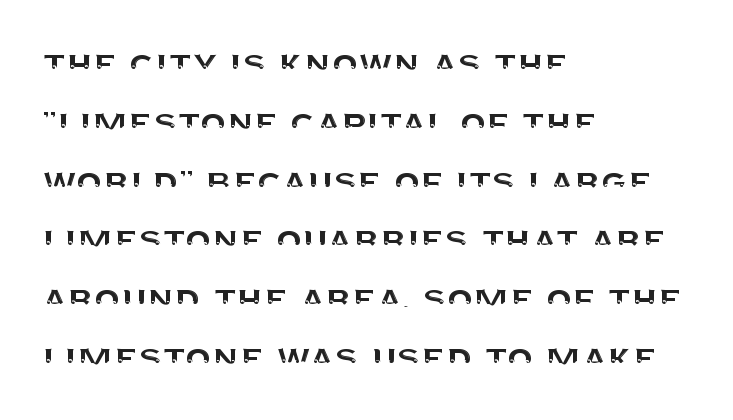
No feet cap the strokes, marking this as sans-serif type. Here the glyphs are tracked normally, forming tight word shapes. No italicization has been applied; the sample stays upright. Layout note: lines flush left. Regarding leading, the lines here are spaced in the standard way. Each letter keeps its own natural width here, so spacing adapts to shape.
